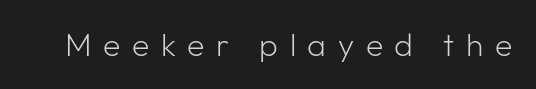
Q: Is the text bold? A: No.
Q: Is the text italic (slanted)? A: No, it is upright.
Q: Is the typeface a serif or a sans-serif typeface? A: Sans-serif.
Q: Is the text underlined? A: No.
Q: Is the spacing between letters normal or unusually wide? A: Unusually wide.
Q: Width (condensed, normal, or wide)? A: Normal.
Q: Stroke contrast? A: Low.
Q: x-height? A: Medium.
Q: Monospaced? A: No.
